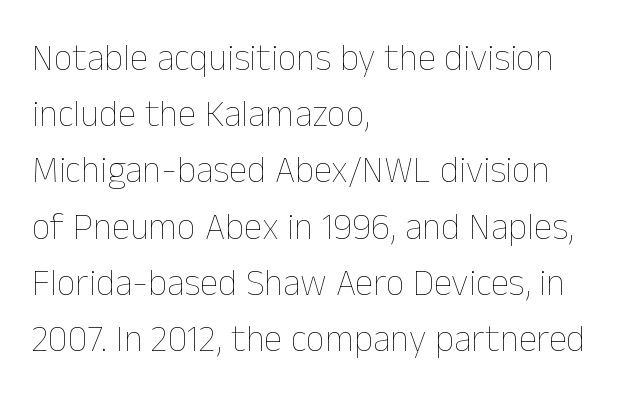
Q: Is the text bold? A: No.
Q: Is the text italic (slanted)? A: No, it is upright.
Q: Is the text underlined? A: No.
Q: How is the paragraph aligned? A: Left-aligned.
Q: Is the spacing between letters normal or unusually wide? A: Normal.
Q: Is the spacing between lines tight, normal or loose? A: Normal.
Q: Width (condensed, normal, or wide)? A: Normal.
Q: Stroke contrast? A: Low.
Q: x-height? A: Medium.
Q: Monospaced? A: No.
